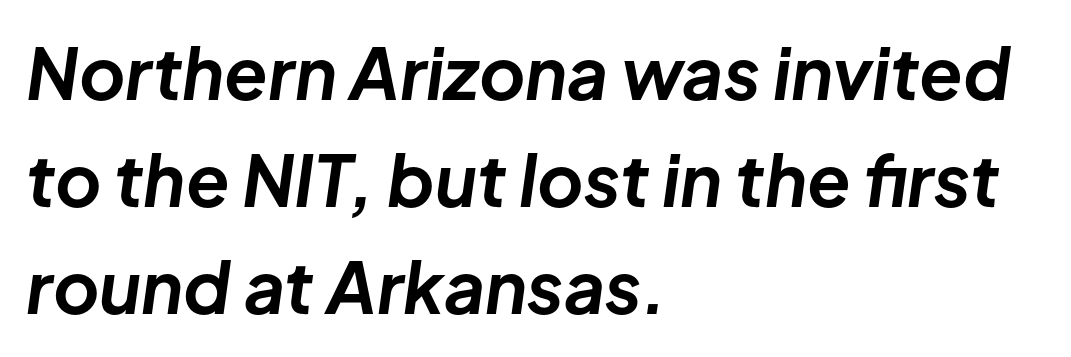
Q: Is the text bold? A: Yes.
Q: Is the text italic (slanted)? A: Yes, it leans right by about 8 degrees.
Q: Is the text underlined? A: No.
Q: How is the paragraph aligned? A: Left-aligned.
Q: Is the spacing between letters normal or unusually wide? A: Normal.
Q: Is the spacing between lines tight, normal or loose? A: Normal.
Q: Width (condensed, normal, or wide)? A: Normal.
Q: Stroke contrast? A: Low.
Q: x-height? A: Medium.
Q: Monospaced? A: No.
